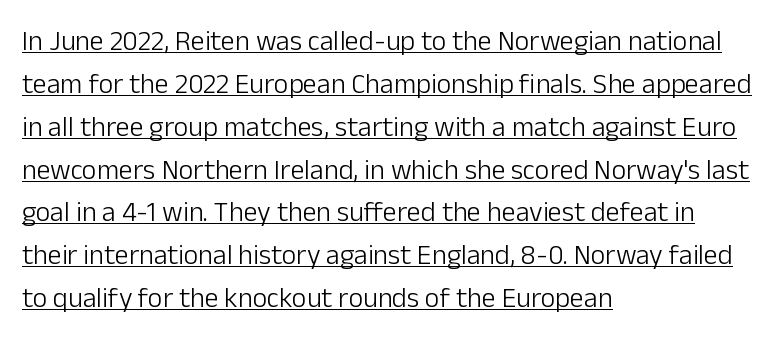
The image shows 28 px light sans-serif type, upright; set left-aligned, normal line spacing (1.53x), normal letter spacing, underlined; low stroke contrast and a medium x-height.
